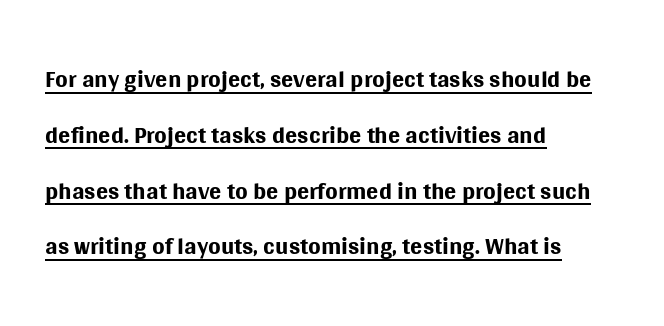
This rendering features underlined lettering. No extra tracking has been applied to these lines. If you drew a ruler down the left edge, every line would touch it. The type sits square on the baseline with zero lean. Note the varied advance widths — an 'i' is clearly narrower than an 'm'. Grotesque or geometric, the face here clearly has no serifs.
